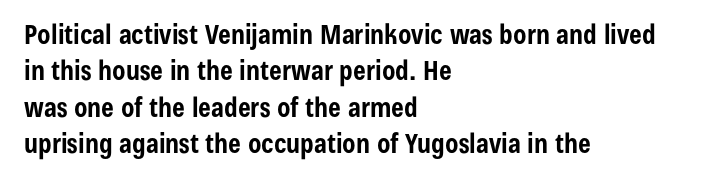
Q: Is the text bold? A: Yes.
Q: Is the text italic (slanted)? A: No, it is upright.
Q: Is the text underlined? A: No.
Q: How is the paragraph aligned? A: Left-aligned.
Q: Is the spacing between letters normal or unusually wide? A: Normal.
Q: Is the spacing between lines tight, normal or loose? A: Normal.
